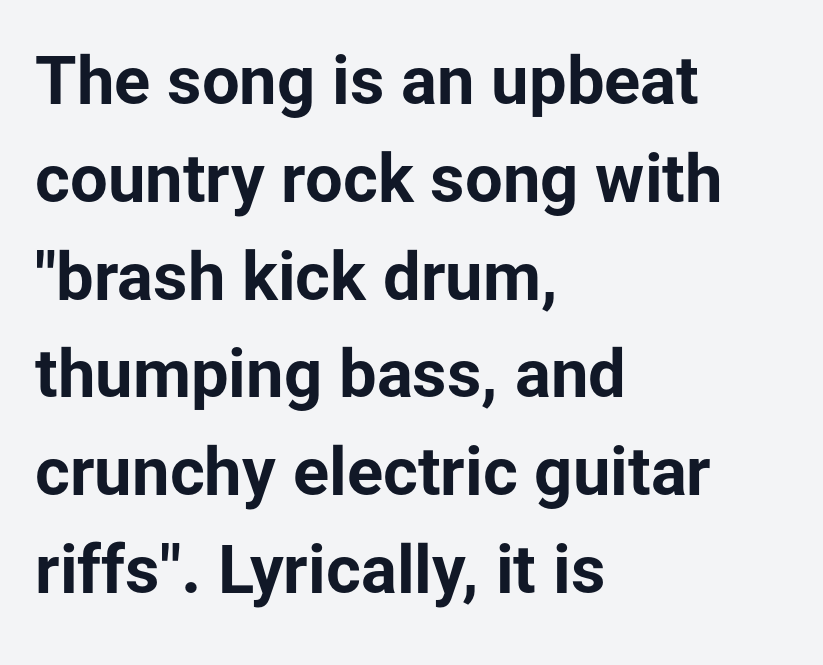
A typesetter would call this leading conventional body-copy spacing. Serif or sans? Sans — the stroke terminals are bare. Note the varied advance widths — an 'i' is clearly narrower than an 'm'. Style check: upright.
